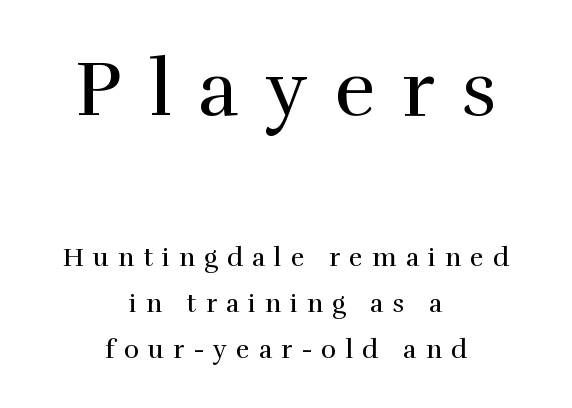
{"serif": "yes", "italic": "no", "bold": "no", "weight": "regular", "width": "normal", "stroke_contrast": "high", "x_height": "medium", "monospaced": "no", "underline": "no", "align": "center", "line_spacing_ratio": 1.77, "letter_spacing": "wide", "letter_spacing_em": 0.35, "larger_block": "first", "size_ratio": 3.0, "glyph_px": 78}
